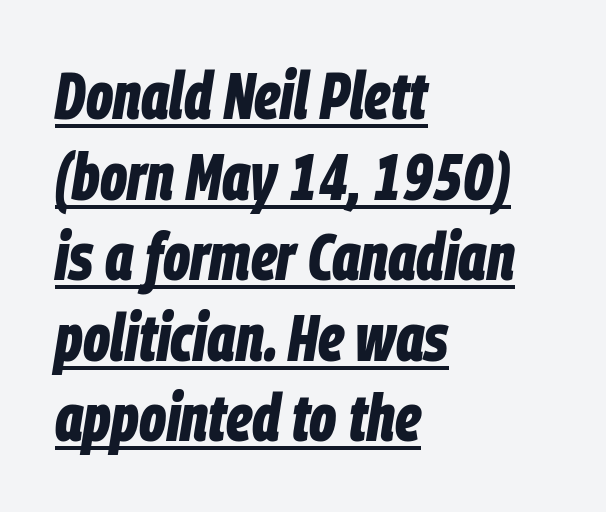
{"italic": "yes", "lean": "right", "slant_degrees": 9, "bold": "yes", "weight": "bold", "width": "condensed", "stroke_contrast": "low", "x_height": "large", "monospaced": "no", "underline": "yes", "align": "left", "line_spacing_ratio": 1.22, "letter_spacing": "normal", "letter_spacing_em": 0.0, "glyph_px": 66}
